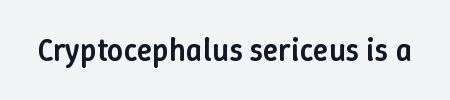
The image shows 32 px semibold type, upright; set normal letter spacing, not underlined; low stroke contrast and a medium x-height.
